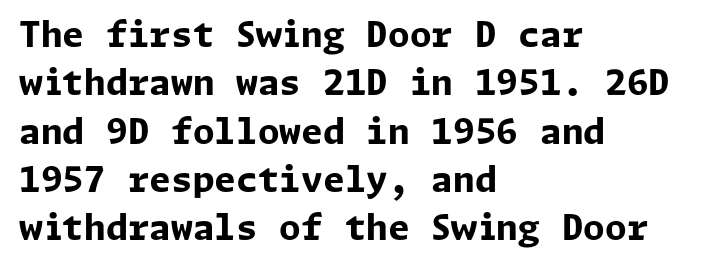
Regarding leading, the lines here are spaced in the standard way. This rendering leaves character spacing at its baseline value. Letters rest on an invisible, unmarked baseline. The lettering holds an erect, upright posture throughout. The lines are quadded left.
